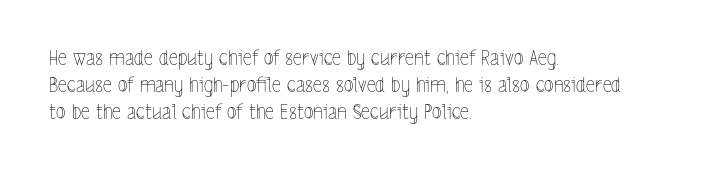
Unlike italic type, these characters show no tilt at all. Honestly, there is no underline to notice here at all. The ragged edge is on the right, which tells us the setting is flush left. Tracking here is standard; glyphs follow each other at the usual distance.
